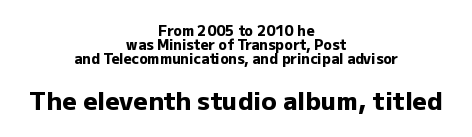
The image shows 25 px bold type, upright; set centered, tight line spacing (0.99x), normal letter spacing, not underlined; the second (bottom) block is 1.79x larger.
